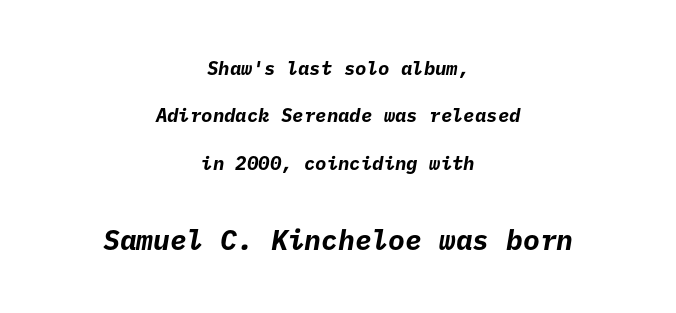
The image shows 28 px bold sans-serif type; set centered, loose line spacing (2.5x), normal letter spacing, not underlined; the second (bottom) block is 1.47x larger; low stroke contrast and a medium x-height.
